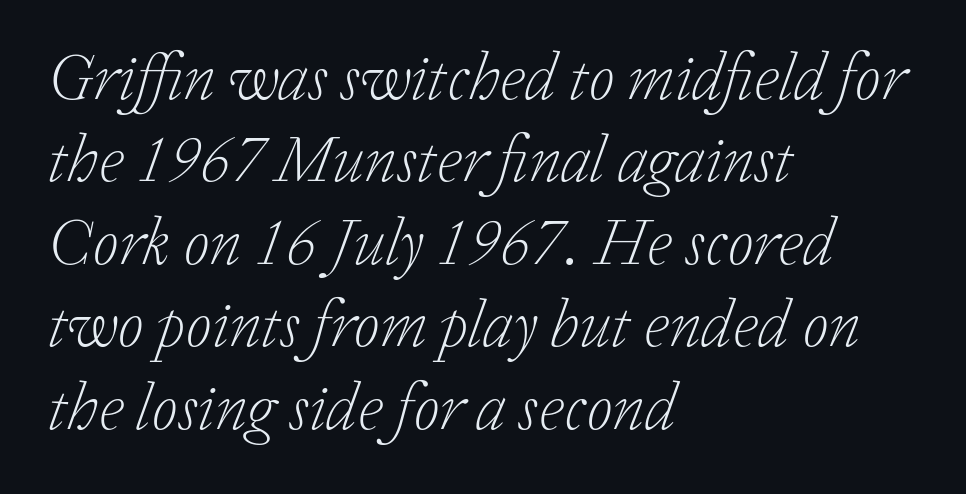
The image shows 67 px light serif type, italic (leaning right); set left-aligned, line spacing 1.23x, normal letter spacing, not underlined; low stroke contrast and a medium x-height.
